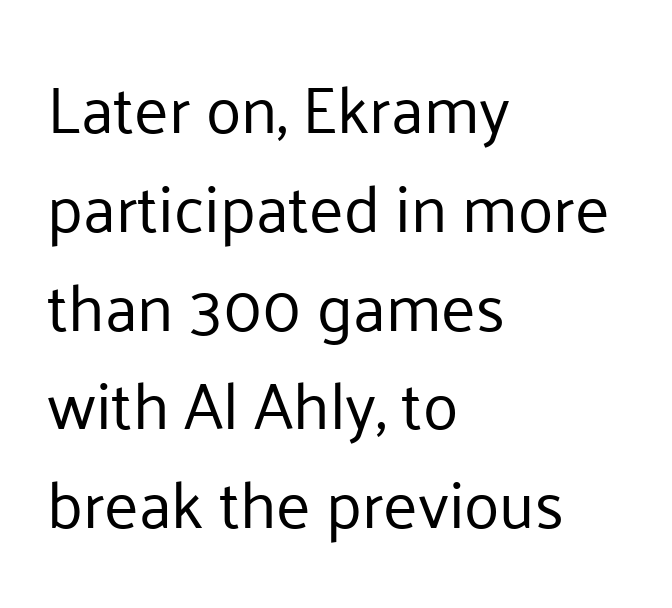
{"serif": "no", "italic": "no", "bold": "no", "weight": "regular", "width": "normal", "stroke_contrast": "low", "x_height": "medium", "monospaced": "no", "underline": "no", "align": "left", "line_spacing": "normal", "line_spacing_ratio": 1.52, "letter_spacing": "normal", "letter_spacing_em": 0.0, "glyph_px": 65}
